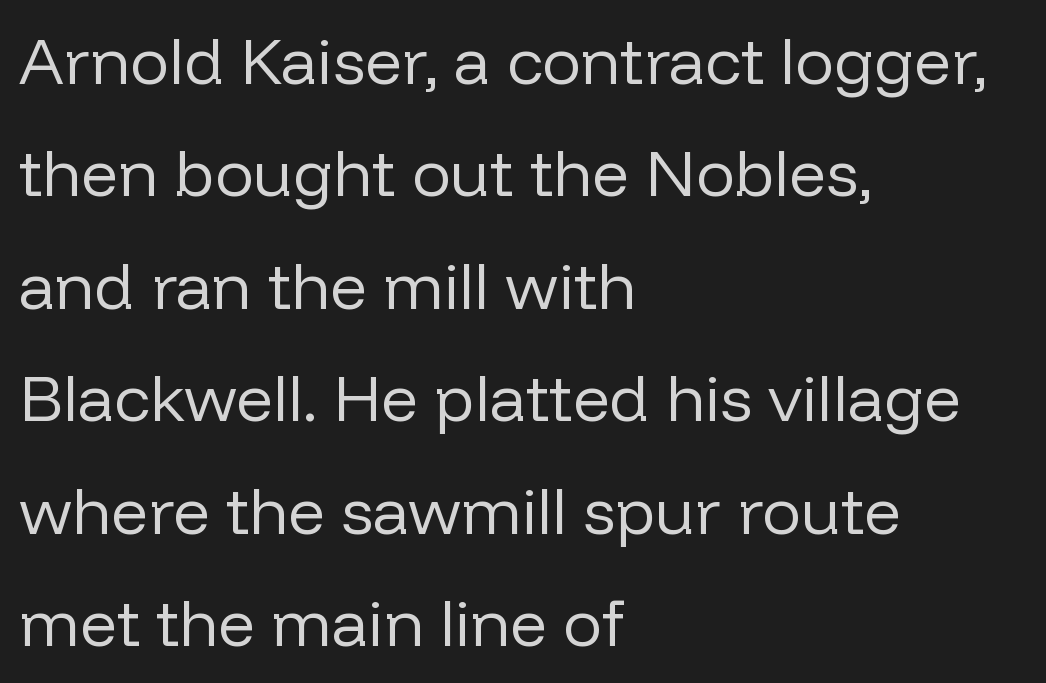
The image shows 65 px regular-weight sans-serif type, upright; set left-aligned, line spacing 1.73x, normal letter spacing, not underlined; low stroke contrast and a medium x-height.
